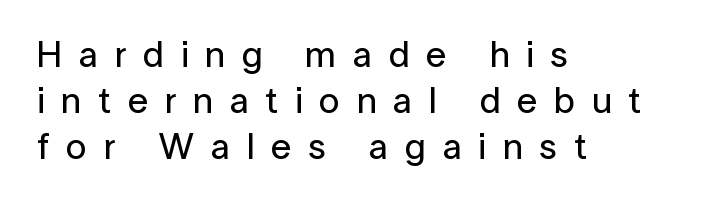
This sample uses an upright cut, with every glyph sitting square on the baseline. There is plenty of visible air inserted between adjacent glyphs. The compositor pushed each line to the left boundary. Proportional: the letters do not fall into vertical columns. Descenders are the only things crossing below the line. The font family rendered here belongs to the sans-serif group.
